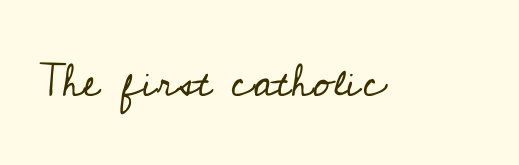
Q: Is the text bold? A: No.
Q: Is the text italic (slanted)? A: Yes.
Q: Is the typeface a serif or a sans-serif typeface? A: Serif.
Q: Is the text underlined? A: No.
Q: Is the spacing between letters normal or unusually wide? A: Normal.
Q: Width (condensed, normal, or wide)? A: Normal.
Q: Stroke contrast? A: Low.
Q: x-height? A: Small.
Q: Monospaced? A: No.
